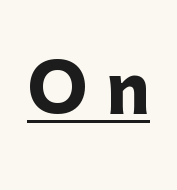
Q: Is the text bold? A: Yes.
Q: Is the text italic (slanted)? A: No, it is upright.
Q: Is the typeface a serif or a sans-serif typeface? A: Sans-serif.
Q: Is the text underlined? A: Yes.
Q: Is the spacing between letters normal or unusually wide? A: Unusually wide.
Q: Width (condensed, normal, or wide)? A: Normal.
Q: Stroke contrast? A: Low.
Q: x-height? A: Medium.
Q: Monospaced? A: No.
